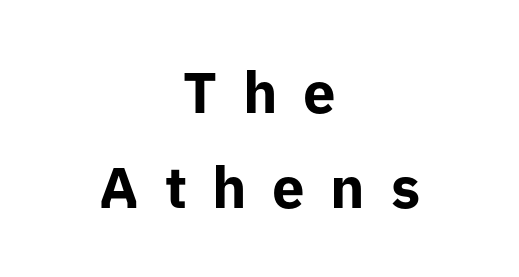
The face used here has the dense, thick strokes of a bold. Think of a printed novel: that variable character pitch is what you see here. Regarding leading, the lines here are spaced in the standard way. Layout note: lines centered. Does extra space separate the letters? Yes, quite a lot of it. If you drew a line through each stem, it would be perfectly vertical.
